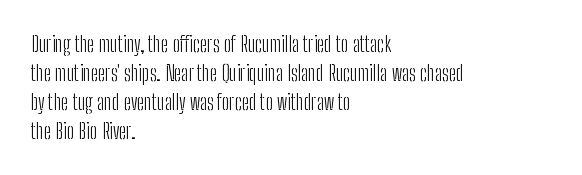
The image shows 21 px text type, upright; set left-aligned, normal line spacing (1.38x), normal letter spacing, not underlined.
